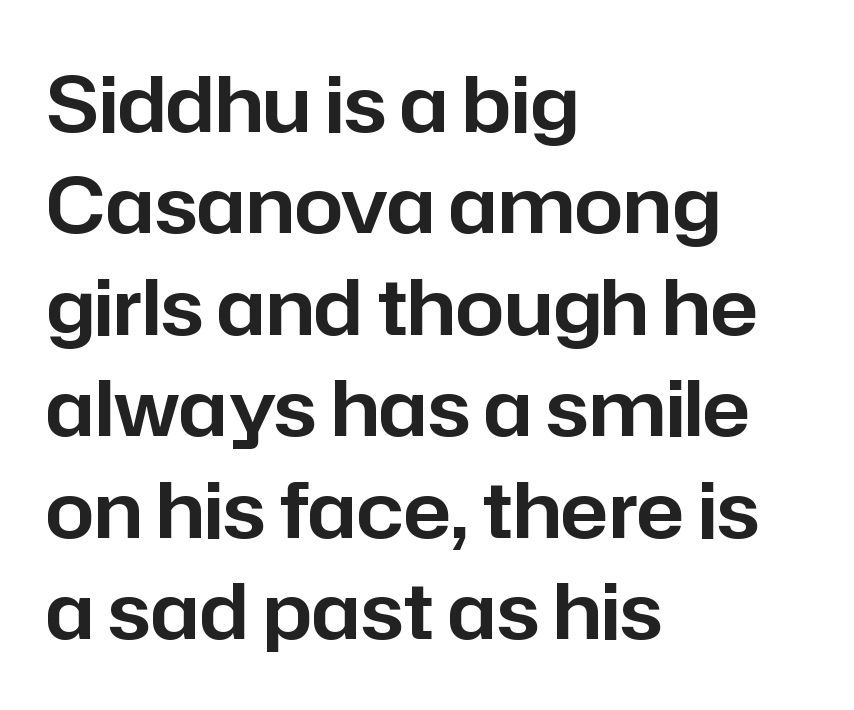
These lines are composed in type without serifs. Style check: upright. Here the designer chose a conventional face with non-uniform glyph widths. In CSS terms this would be text-align: left. Descenders are the only things crossing below the line. Glyph-to-glyph distance matches everyday printed text.
